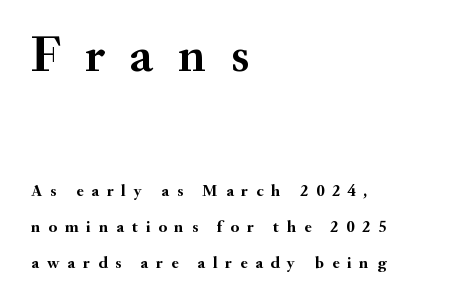
Q: Is the text bold? A: Yes.
Q: Is the text italic (slanted)? A: No, it is upright.
Q: Is the typeface a serif or a sans-serif typeface? A: Serif.
Q: Is the text underlined? A: No.
Q: How is the paragraph aligned? A: Left-aligned.
Q: Is the spacing between letters normal or unusually wide? A: Unusually wide.
Q: Is the spacing between lines tight, normal or loose? A: Loose.
Q: Which block of text is set in a larger size, the first (top) or the second (bottom)? A: The first (top) one.
Q: Width (condensed, normal, or wide)? A: Normal.
Q: Stroke contrast? A: Medium.
Q: x-height? A: Small.
Q: Monospaced? A: No.
